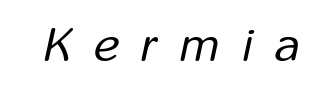
You could only call the tracking loose — the letters float apart. This reads as an unemphasized weight, regular at the heaviest. Is the type slanted? Yes — the strokes lean at a clear angle. Letters rest on an invisible, unmarked baseline. Spacing verdict: proportional, widths tailored to each character.
